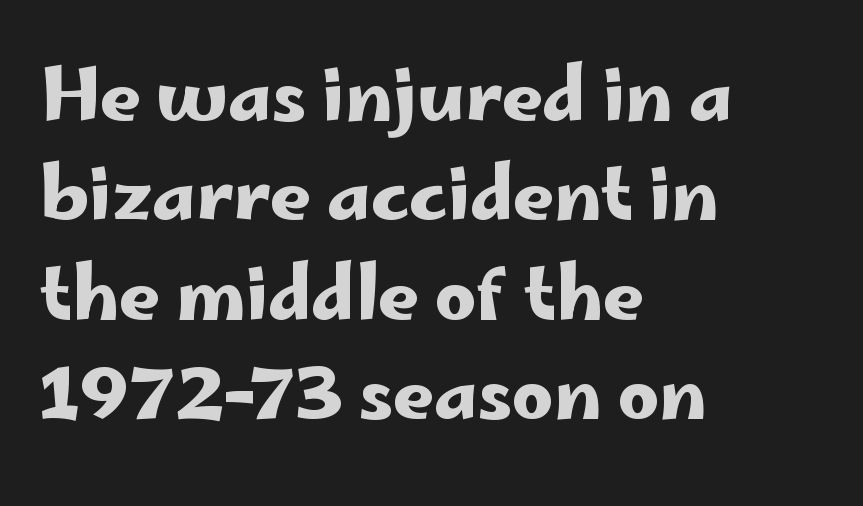
{"serif": "no", "italic": "no", "width": "wide", "stroke_contrast": "low", "x_height": "small", "monospaced": "no", "underline": "no", "align": "left", "line_spacing": "normal", "line_spacing_ratio": 1.38, "letter_spacing": "normal", "letter_spacing_em": 0.0, "glyph_px": 72}
